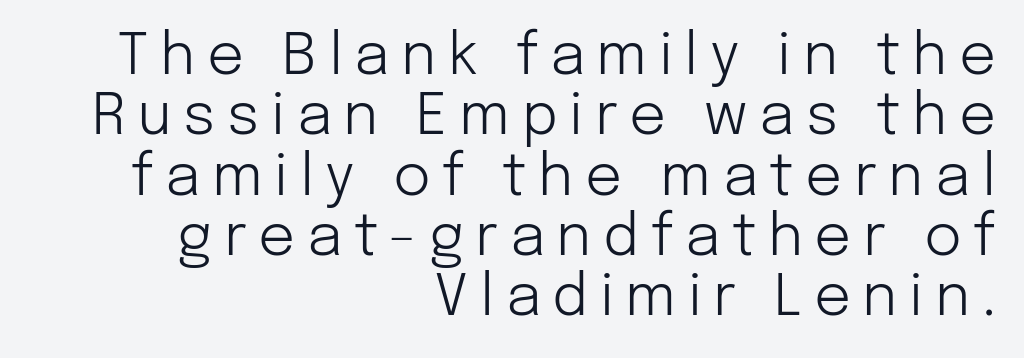
The words here are not underlined. Looks like regular typesetting: each glyph gets only the width it needs. Substantial extra tracking has been applied to these lines. Whoever set this chose condensed vertical rhythm over breathing room. You can tell it's not italic because the verticals are truly vertical. Horizontal alignment here is rightward, an uncommon choice for prose.
